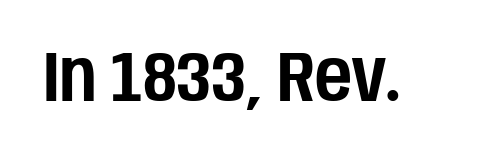
Characters remain perfectly vertical along every line. Characters follow at the spacing the type designer built in. Is this a fixed-width face? No — the glyphs have proportional, varying widths. Are there feet on the stems? There aren't — it's a sans. The specimen omits any rule beneath the text block's lines.
